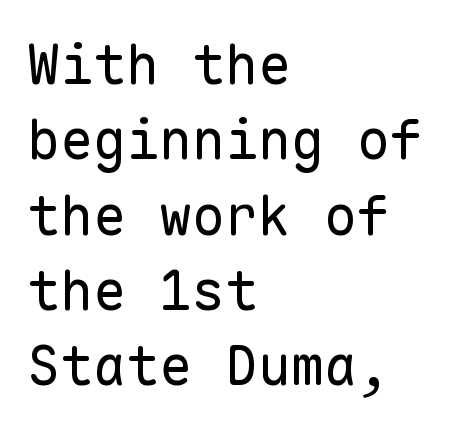
All the whitespace from short lines collects on the right. The passage shown is typed in a monospace face where columns stay perfectly aligned. Font category for this specimen: sans-serif. The rendering uses a moderate line-height, typical for paragraphs. Tall strokes in this sample are plumb rather than angled. The letters sit at their default tracking, neither squeezed nor spread.
